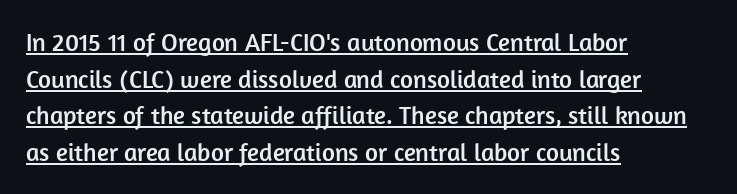
Q: Is the text italic (slanted)? A: No, it is upright.
Q: Is the text underlined? A: Yes.
Q: How is the paragraph aligned? A: Left-aligned.
Q: Is the spacing between letters normal or unusually wide? A: Normal.
Q: Is the spacing between lines tight, normal or loose? A: Normal.
